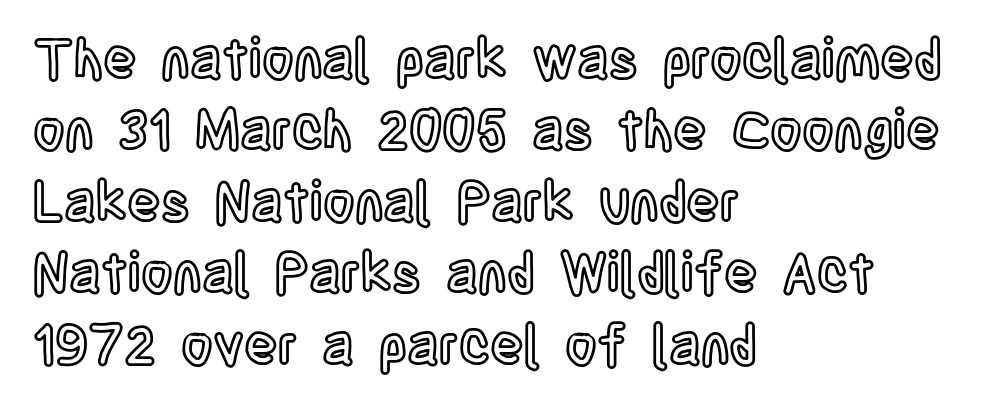
Q: Is the text italic (slanted)? A: No, it is upright.
Q: Is the text underlined? A: No.
Q: How is the paragraph aligned? A: Left-aligned.
Q: Is the spacing between letters normal or unusually wide? A: Normal.
Q: Is the spacing between lines tight, normal or loose? A: Normal.
Q: Width (condensed, normal, or wide)? A: Condensed.
Q: x-height? A: Large.
Q: Monospaced? A: No.
